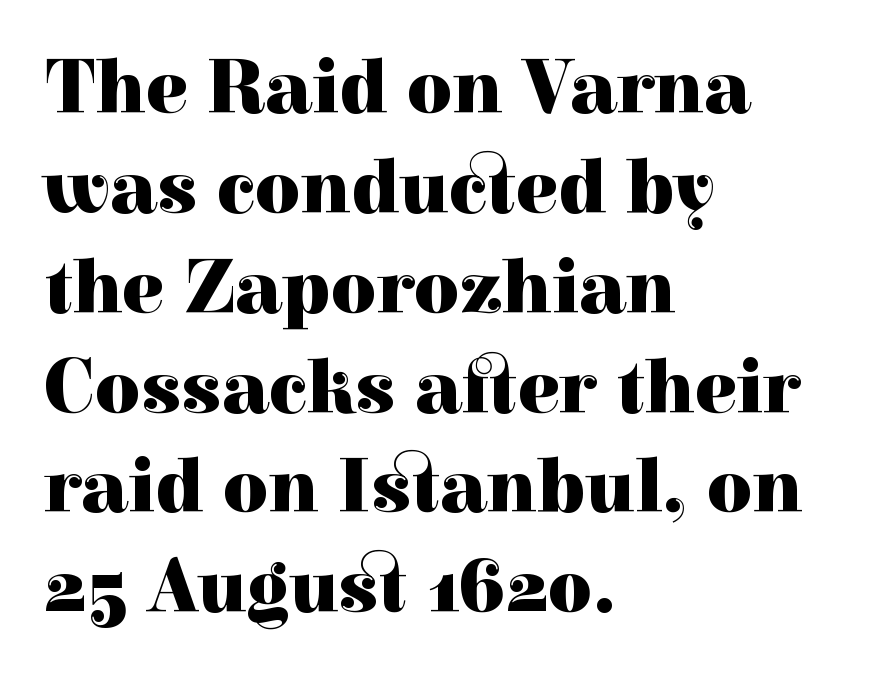
{"serif": "yes", "italic": "no", "bold": "yes", "weight": "heavy", "width": "normal", "x_height": "medium", "monospaced": "no", "underline": "no", "align": "left", "line_spacing": "normal", "line_spacing_ratio": 1.28, "letter_spacing": "normal", "letter_spacing_em": 0.0, "glyph_px": 78}
